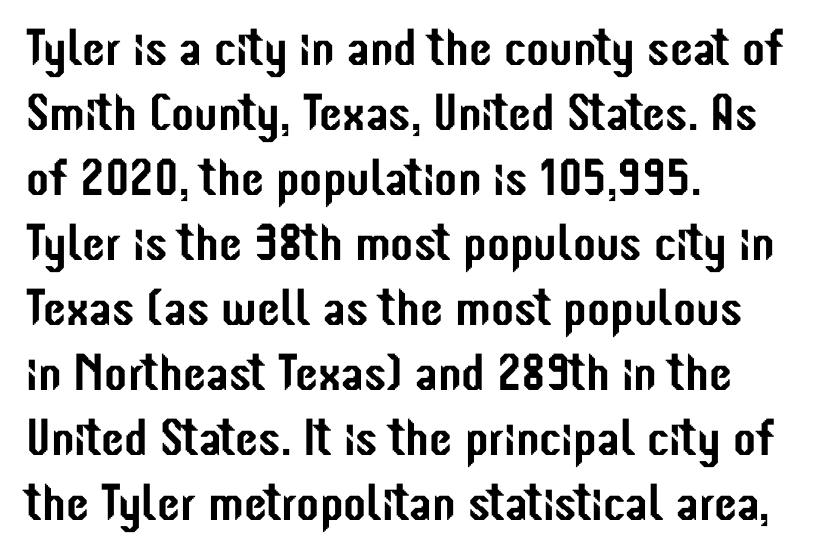
Q: Is the text italic (slanted)? A: No, it is upright.
Q: Is the typeface a serif or a sans-serif typeface? A: Sans-serif.
Q: Is the text underlined? A: No.
Q: How is the paragraph aligned? A: Left-aligned.
Q: Is the spacing between letters normal or unusually wide? A: Normal.
Q: Is the spacing between lines tight, normal or loose? A: Normal.
Q: Width (condensed, normal, or wide)? A: Condensed.
Q: Stroke contrast? A: Low.
Q: x-height? A: Medium.
Q: Monospaced? A: No.
